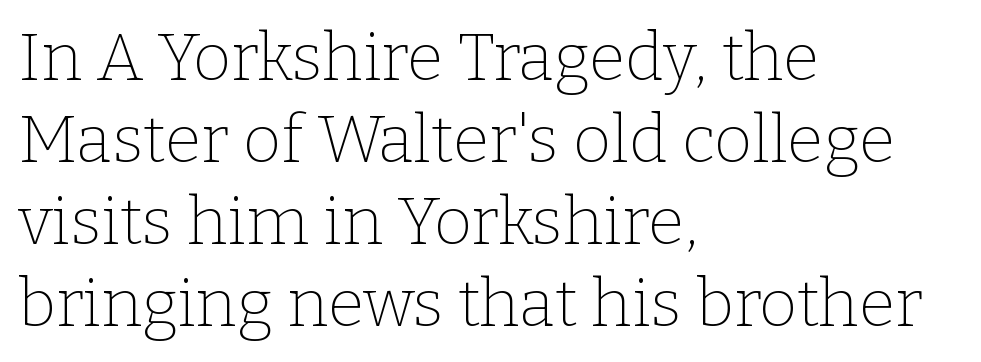
{"serif": "yes", "italic": "no", "bold": "no", "weight": "thin", "width": "normal", "stroke_contrast": "low", "x_height": "medium", "monospaced": "no", "underline": "no", "align": "left", "line_spacing_ratio": 1.24, "letter_spacing": "normal", "letter_spacing_em": 0.0, "glyph_px": 66}
